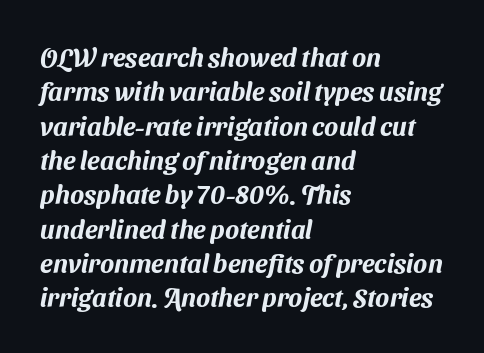
Q: Is the text underlined? A: No.
Q: How is the paragraph aligned? A: Left-aligned.
Q: Is the spacing between letters normal or unusually wide? A: Normal.
Q: Is the spacing between lines tight, normal or loose? A: Normal.
